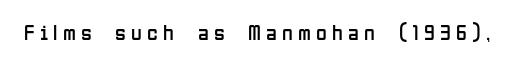
Q: Is the text bold? A: No.
Q: Is the text italic (slanted)? A: No, it is upright.
Q: Is the text underlined? A: No.
Q: Is the spacing between letters normal or unusually wide? A: Unusually wide.
